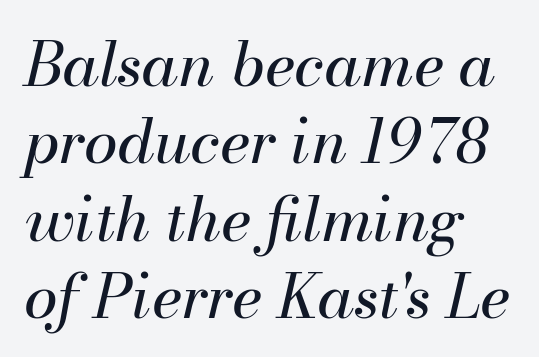
The image shows 61 px regular-weight type, italic (leaning right); set left-aligned, normal line spacing (1.27x), normal letter spacing, not underlined; medium stroke contrast and a small x-height.
